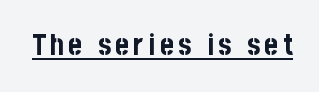
The image shows 29 px bold, condensed sans-serif type, upright; set underlined; low stroke contrast and a large x-height.
